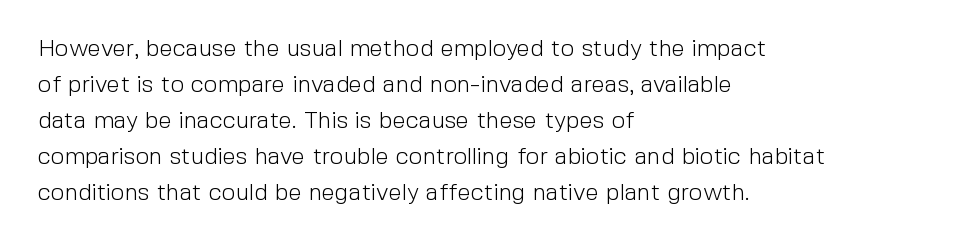
There is no visible air inserted between adjacent glyphs. The rendering anchors every line to the left-hand side. Counters stay open thanks to moderate or lighter strokes. Is there much room between lines? A standard amount, neither cramped nor airy. Type without underlining.
